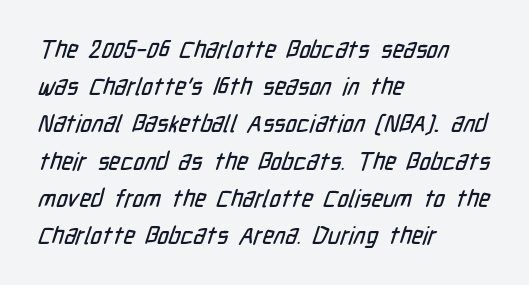
{"underline": "no", "align": "left", "line_spacing": "normal", "line_spacing_ratio": 1.55, "letter_spacing": "normal", "letter_spacing_em": 0.0, "glyph_px": 24}
